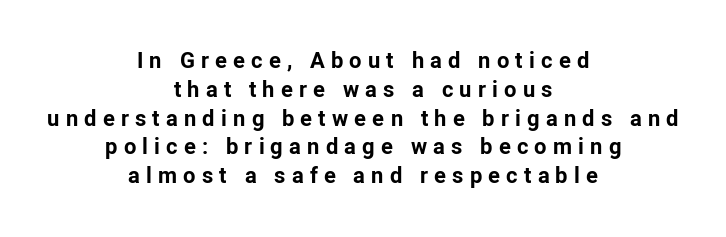
The image shows 22 px bold type, upright; set centered, normal line spacing (1.31x), unusually wide letter spacing (+0.28 em), not underlined.
